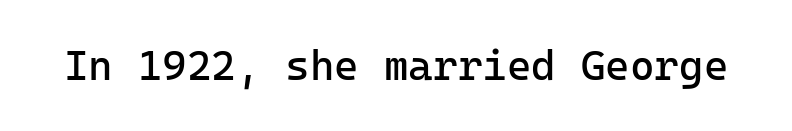
The image shows 42 px regular-weight sans-serif type, upright, monospaced; set normal letter spacing, not underlined; low stroke contrast and a medium x-height.
